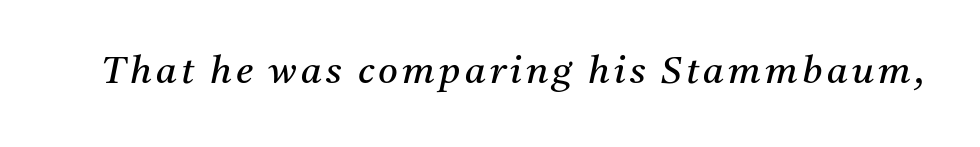
Only glyphs here, with clear space below each row. The font is comparable to plain body text, perhaps lighter. Looks like regular typesetting: each glyph gets only the width it needs. Posture: slanted. The type family on display is of the serif kind.
